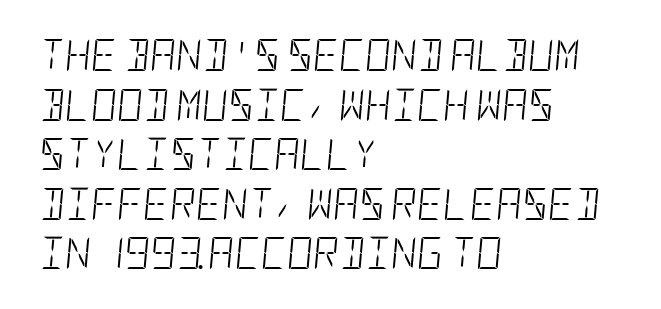
{"italic": "yes", "lean": "right", "slant_degrees": 5, "bold": "no", "weight": "light", "width": "condensed", "stroke_contrast": "low", "x_height": "large", "underline": "no", "align": "left", "line_spacing": "normal", "line_spacing_ratio": 1.55, "letter_spacing": "normal", "letter_spacing_em": 0.0, "glyph_px": 32}
